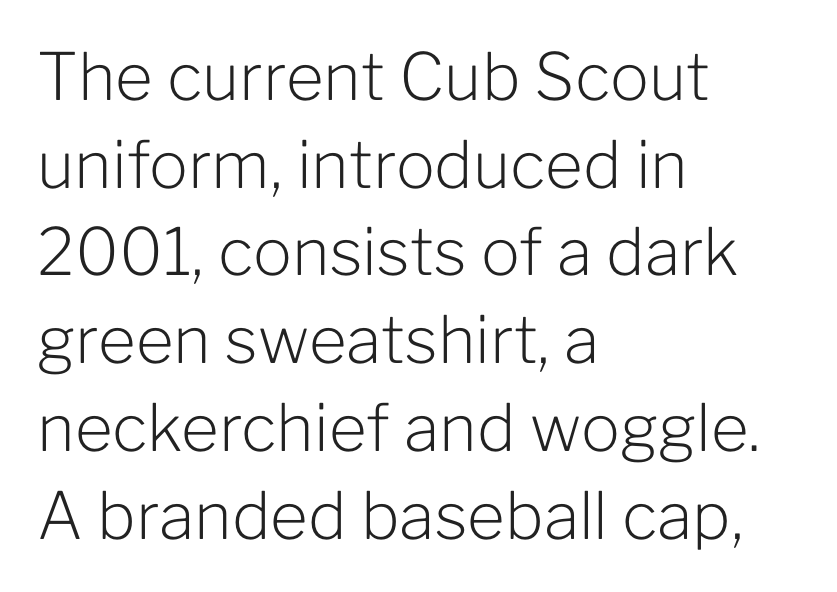
The typography opts for an upright posture over an oblique one. If you measured baseline to baseline, you'd find a middling distance. Type style note: lacks serifs. The face used here is proportionally spaced, like ordinary book or web type. The zone under the glyphs is completely vacant.
